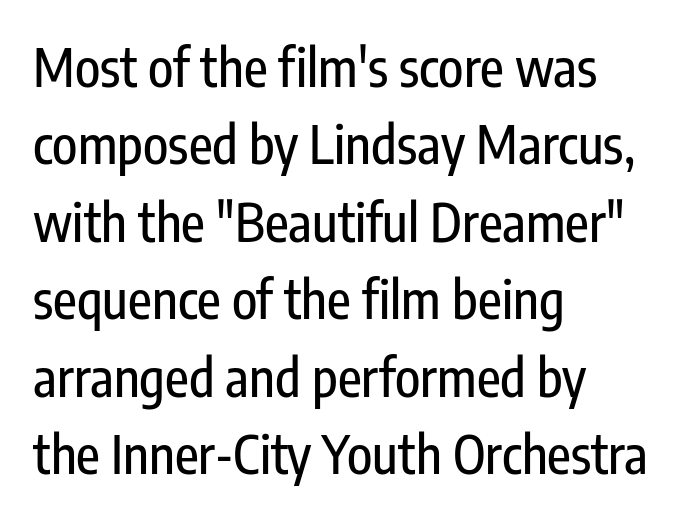
This rendering leaves character spacing at its baseline value. No word sits above an underline. The designer left line spacing at the default. Proportional: the letters do not fall into vertical columns. Horizontally, the lines are justified to the leading edge only. Unlike a traditional serif, this face leaves its strokes unadorned.
